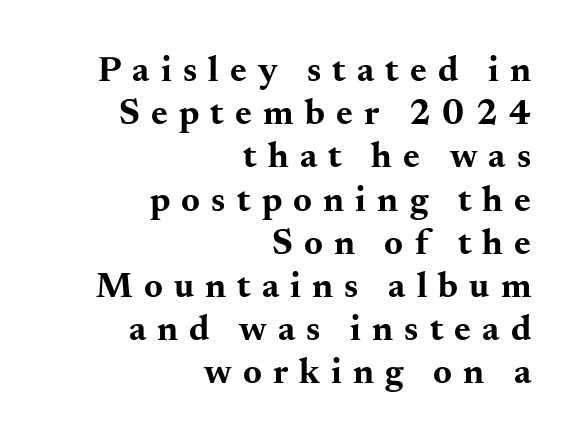
The image shows 36 px bold, wide serif type, upright; set right-aligned, line spacing 1.2x, unusually wide letter spacing (+0.31 em), not underlined; medium stroke contrast and a small x-height.
